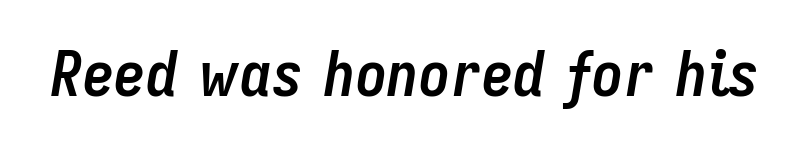
Inter-character spacing is left at the font's built-in metrics. These lines carry a lot of weight — the face is fully bold. Check under the words: just untouched page. These lines were composed using italics.
